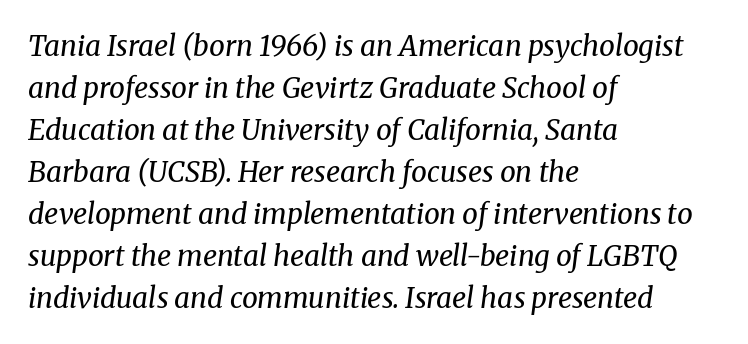
The image shows 28 px regular-weight serif type, italic (leaning right); set left-aligned, normal line spacing (1.5x), normal letter spacing, not underlined; medium stroke contrast and a medium x-height.
